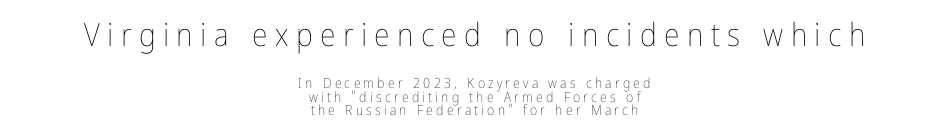
The image shows 32 px thin, condensed type, upright; set centered, tight line spacing (0.98x), unusually wide letter spacing (+0.23 em), not underlined; the first (top) block is 2.29x larger; low stroke contrast and a medium x-height.
